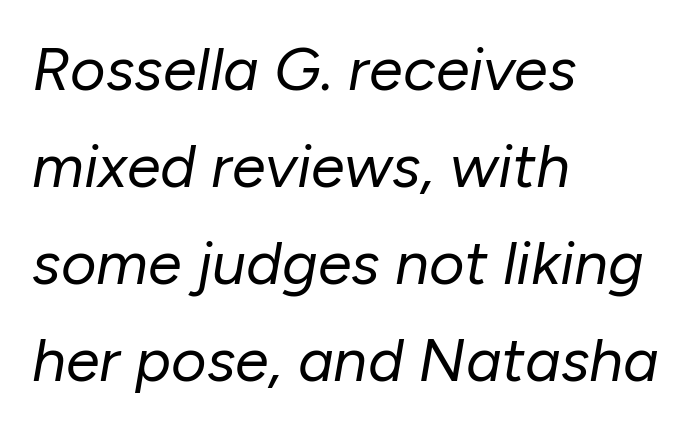
{"italic": "yes", "lean": "right", "slant_degrees": 10, "bold": "no", "weight": "regular", "width": "normal", "stroke_contrast": "low", "x_height": "medium", "monospaced": "no", "underline": "no", "align": "left", "line_spacing": "normal", "line_spacing_ratio": 1.59, "letter_spacing": "normal", "letter_spacing_em": 0.0, "glyph_px": 61}
